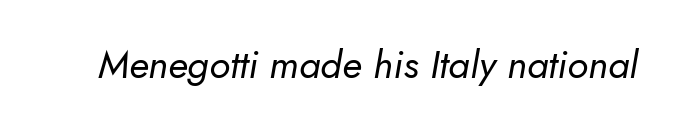
{"serif": "no", "bold": "no", "weight": "regular", "width": "normal", "stroke_contrast": "low", "x_height": "small", "monospaced": "no", "underline": "no", "letter_spacing": "normal", "letter_spacing_em": 0.0, "glyph_px": 39}
